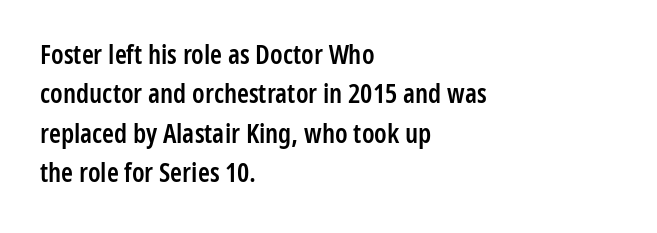
The line texture is even and compact thanks to regular tracking. The vertical gap from one line to the next is medium. It's the straight-up-and-down kind of type. I'd describe the lettering as semibold — firm but not a full bold. Layout note: lines flush left. Words float on clear page, feet unadorned.
